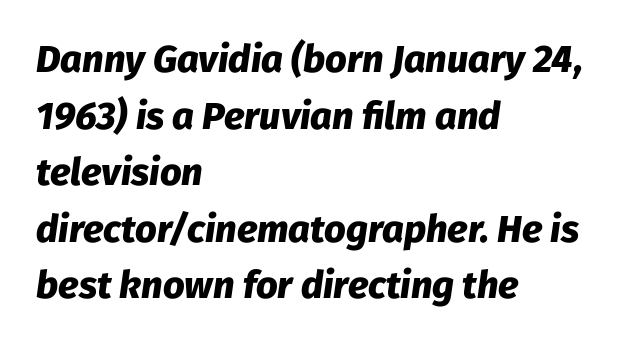
Each line starts at the same left margin while the right side varies. Descenders hang freely into open space. Students, note that the glyphs here touch the page at normal intervals. Each letter keeps its own natural width here, so spacing adapts to shape. Weight check: bold — yes, fully.
